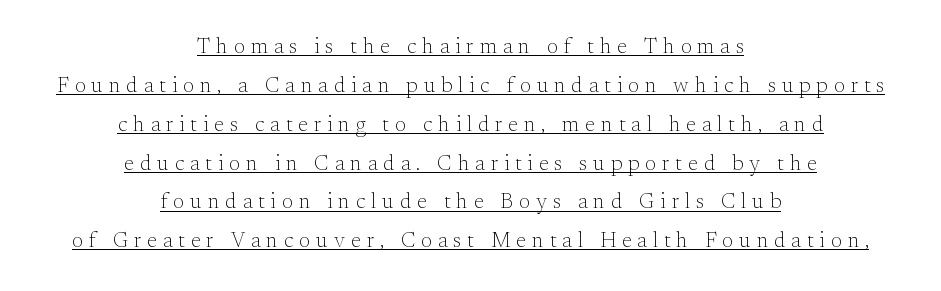
The image shows 21 px text type, upright; set centered, line spacing 1.85x, unusually wide letter spacing (+0.29 em), underlined.
